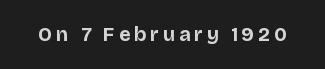
The image shows 20 px bold type, upright; set not underlined.
